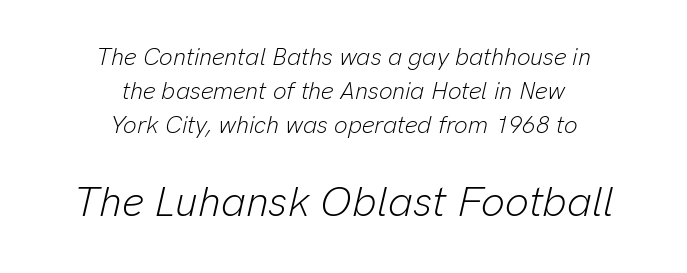
The image shows 42 px light type, italic (leaning right); set centered, normal line spacing (1.41x), normal letter spacing, not underlined; the second (bottom) block is 1.75x larger; low stroke contrast and a medium x-height.
